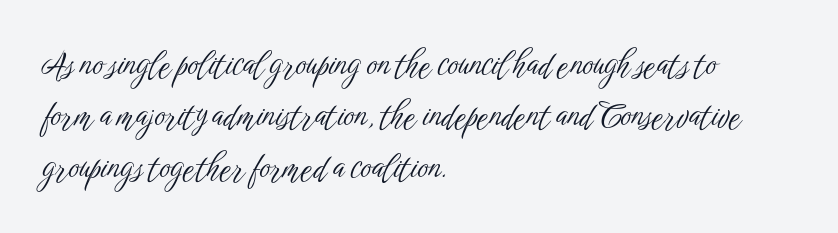
{"serif": "no", "bold": "no", "weight": "light", "width": "condensed", "stroke_contrast": "low", "x_height": "medium", "monospaced": "no", "underline": "no", "align": "left", "line_spacing": "normal", "line_spacing_ratio": 1.56, "letter_spacing": "normal", "letter_spacing_em": 0.0, "glyph_px": 33}
